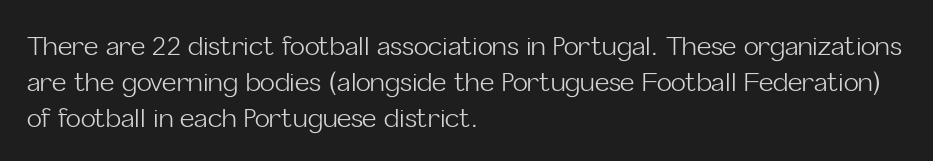
The image shows 25 px text type, upright; set left-aligned, normal line spacing (1.44x), normal letter spacing, not underlined.
